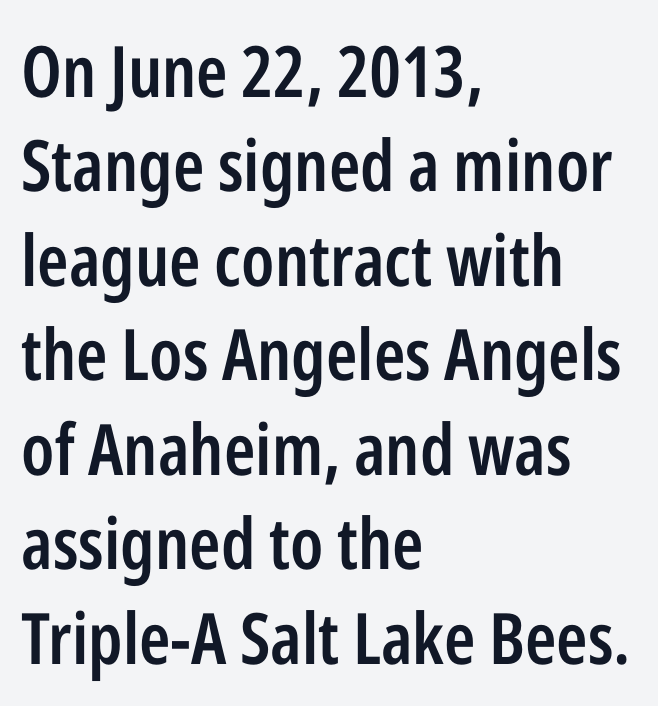
{"serif": "no", "italic": "no", "bold": "semi", "weight": "semibold", "width": "condensed", "stroke_contrast": "low", "x_height": "medium", "monospaced": "no", "underline": "no", "align": "left", "line_spacing": "normal", "line_spacing_ratio": 1.33, "letter_spacing": "normal", "letter_spacing_em": 0.0, "glyph_px": 71}
